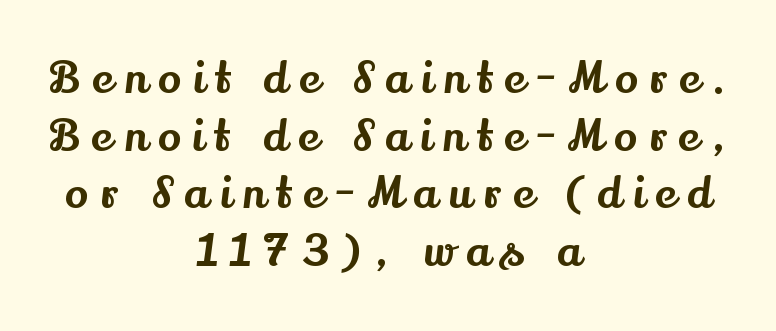
Quick note: interline space is typical. Spacing between characters has been opened up far beyond the box default. Check where the strokes stop: tiny serifs finish them off. Looks like regular typesetting: each glyph gets only the width it needs.
